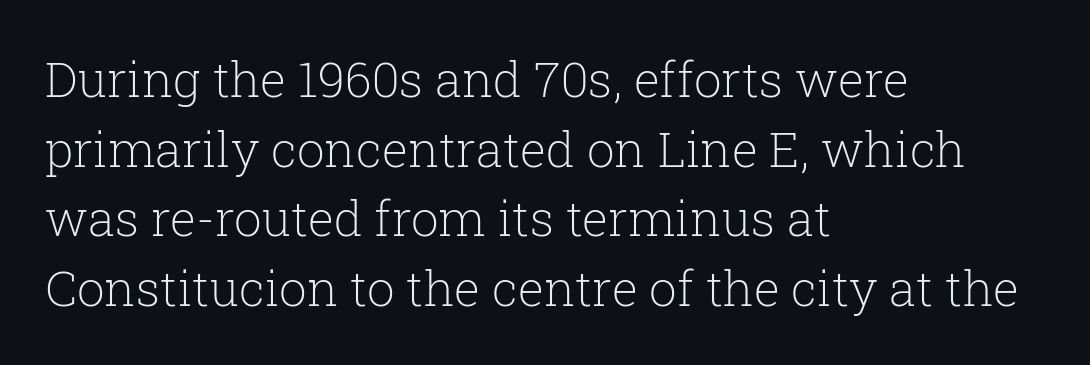
The image shows 49 px light serif type, upright; set left-aligned, normal line spacing (1.42x), normal letter spacing, not underlined; low stroke contrast and a medium x-height.
